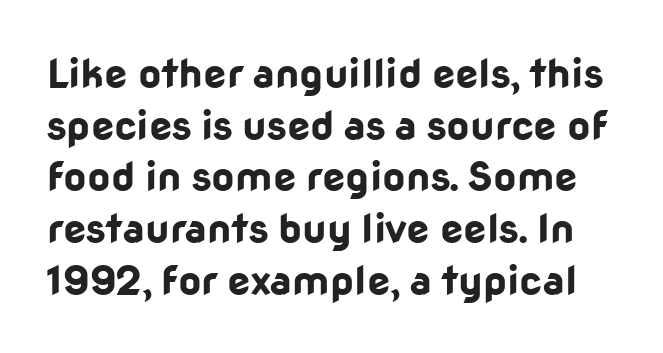
Q: Is the text bold? A: Yes.
Q: Is the text italic (slanted)? A: No, it is upright.
Q: Is the typeface a serif or a sans-serif typeface? A: Sans-serif.
Q: Is the text underlined? A: No.
Q: Is the spacing between letters normal or unusually wide? A: Normal.
Q: Is the spacing between lines tight, normal or loose? A: Normal.
Q: Width (condensed, normal, or wide)? A: Normal.
Q: Stroke contrast? A: Low.
Q: x-height? A: Medium.
Q: Monospaced? A: No.
